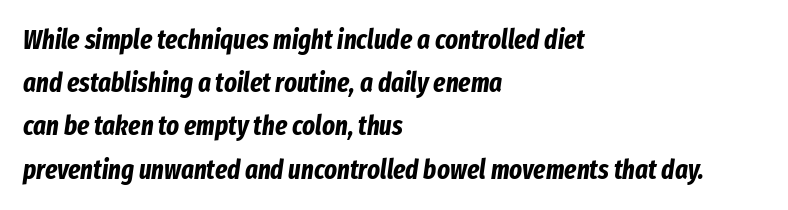
{"italic": "yes", "lean": "right", "slant_degrees": 8, "bold": "yes", "underline": "no", "align": "left", "line_spacing": "normal", "line_spacing_ratio": 1.6, "letter_spacing": "normal", "letter_spacing_em": 0.0, "glyph_px": 27}
